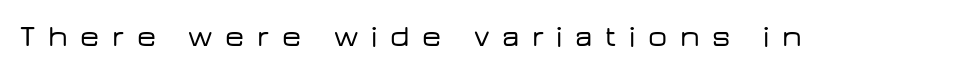
A typesetter would call this proportional, since set widths differ per character. If you drew a line through each stem, it would be perfectly vertical. Someone cranked the tracking dial way up on this one. The text was rendered using a sans face with plain stroke endings. The space directly below the letters is spotless.
